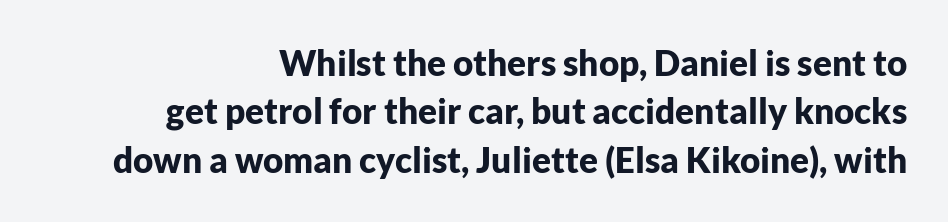
The image shows 35 px bold sans-serif type, upright; set normal line spacing (1.38x), normal letter spacing, not underlined; low stroke contrast and a medium x-height.
